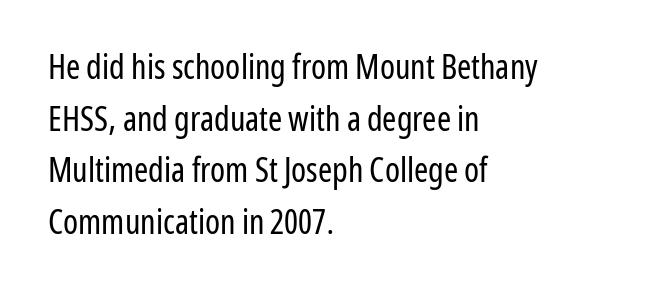
The image shows 34 px regular-weight, condensed sans-serif type, upright; set left-aligned, normal line spacing (1.52x), normal letter spacing, not underlined; low stroke contrast and a medium x-height.
